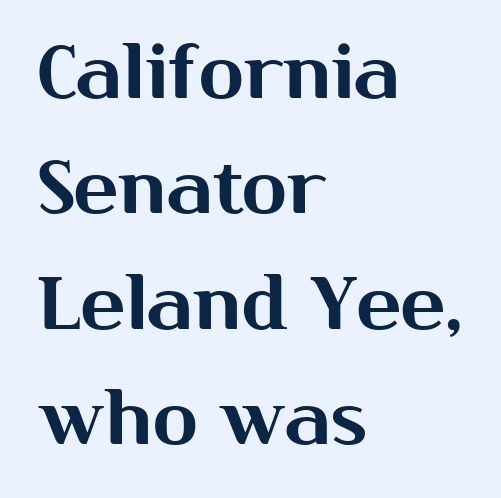
{"serif": "no", "italic": "no", "width": "normal", "stroke_contrast": "medium", "x_height": "medium", "monospaced": "no", "underline": "no", "align": "left", "line_spacing": "normal", "line_spacing_ratio": 1.56, "letter_spacing": "normal", "letter_spacing_em": 0.0, "glyph_px": 74}
